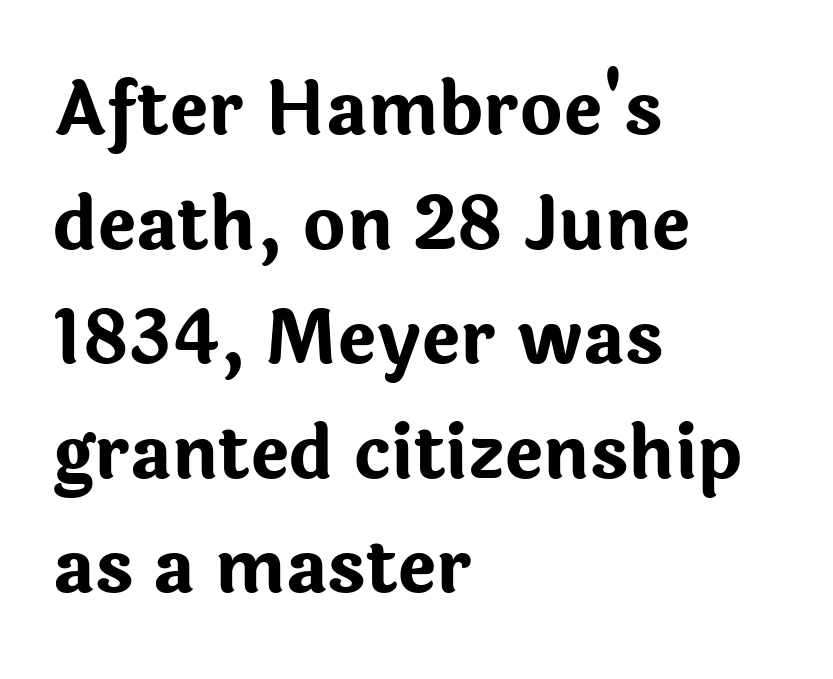
{"serif": "no", "italic": "no", "bold": "yes", "weight": "bold", "width": "normal", "stroke_contrast": "low", "x_height": "medium", "monospaced": "no", "underline": "no", "align": "left", "line_spacing": "normal", "line_spacing_ratio": 1.57, "letter_spacing": "normal", "letter_spacing_em": 0.0, "glyph_px": 73}
